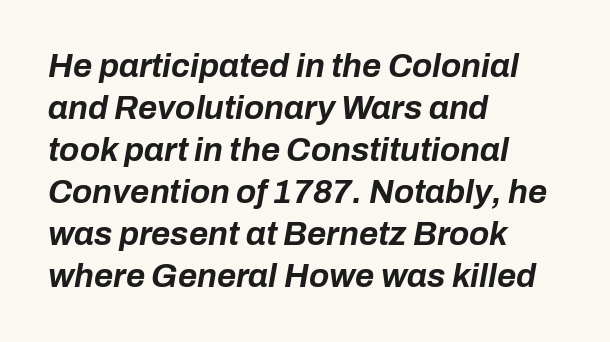
Q: Is the text bold? A: Yes.
Q: Is the text italic (slanted)? A: Yes, it leans right by about 10 degrees.
Q: Is the text underlined? A: No.
Q: How is the paragraph aligned? A: Left-aligned.
Q: Is the spacing between letters normal or unusually wide? A: Normal.
Q: Is the spacing between lines tight, normal or loose? A: Normal.
Q: Width (condensed, normal, or wide)? A: Normal.
Q: Stroke contrast? A: Low.
Q: x-height? A: Medium.
Q: Monospaced? A: No.
